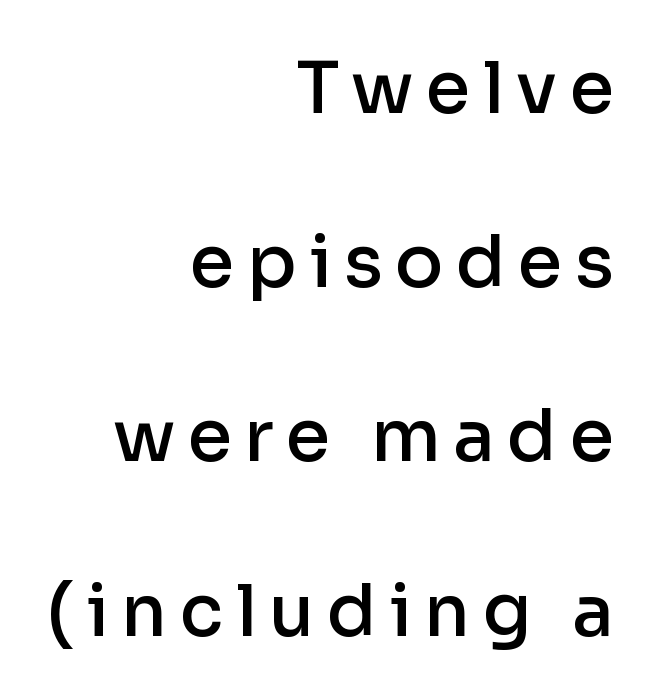
Q: Is the text bold? A: Semi-bold.
Q: Is the text italic (slanted)? A: No, it is upright.
Q: Is the typeface a serif or a sans-serif typeface? A: Sans-serif.
Q: Is the text underlined? A: No.
Q: How is the paragraph aligned? A: Right-aligned.
Q: Is the spacing between lines tight, normal or loose? A: Loose.
Q: Width (condensed, normal, or wide)? A: Normal.
Q: Stroke contrast? A: Low.
Q: x-height? A: Medium.
Q: Monospaced? A: No.
